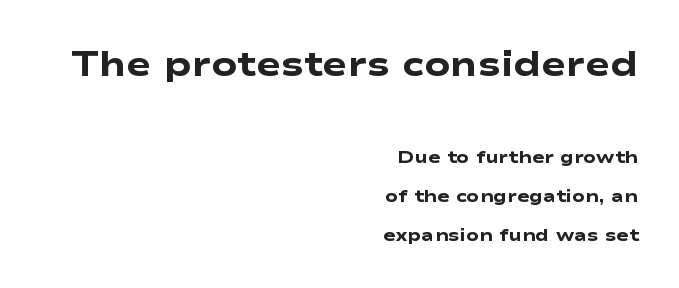
Short note: letters normally spaced. In terms of letterform style, serifs are entirely absent. The space beneath each line is pristine and unruled. This rendering uses right alignment, leaving the left contour irregular.
